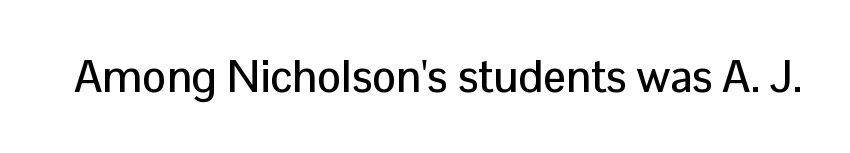
Examine the stroke ends and you'll find no serifs. The letters sit at their default tracking, neither squeezed nor spread. A typesetter would call this proportional, since set widths differ per character. Vertical strokes here are truly vertical. Underlining? Definitely not there.
